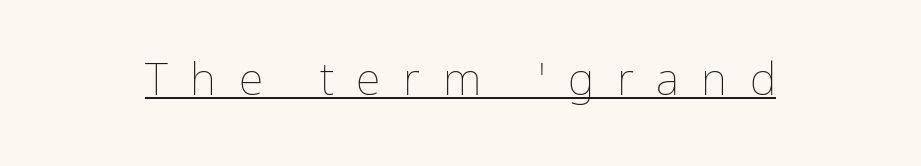
No letter is thick-stroked: the sample isn't bold. The words here are underlined. Loose tracking; the words dissolve into strings of separated letters. Quick note: not italic, upright.
